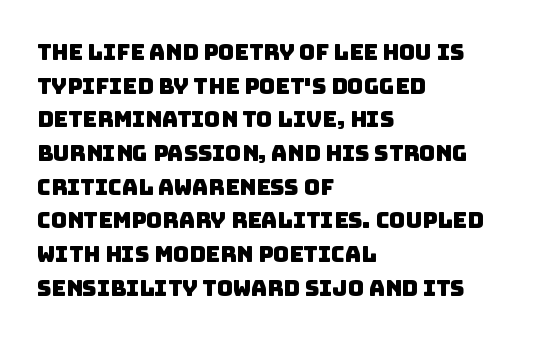
The tracking reads as untouched default to a designer's eye. Rule under the text: the space is simply empty. Leftover space on each line is placed entirely after the last word. The vertical gap from one line to the next is medium.
